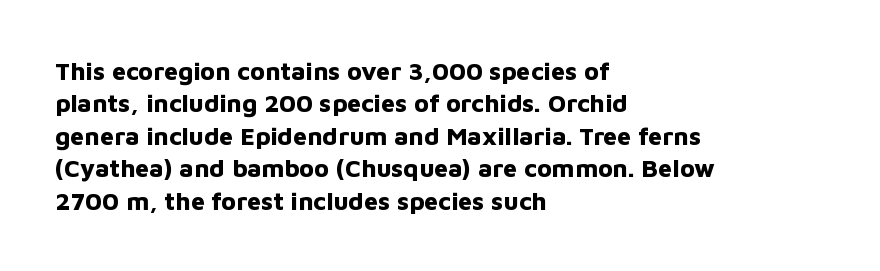
The image shows 25 px bold type, upright; set left-aligned, normal line spacing (1.3x), normal letter spacing, not underlined.
